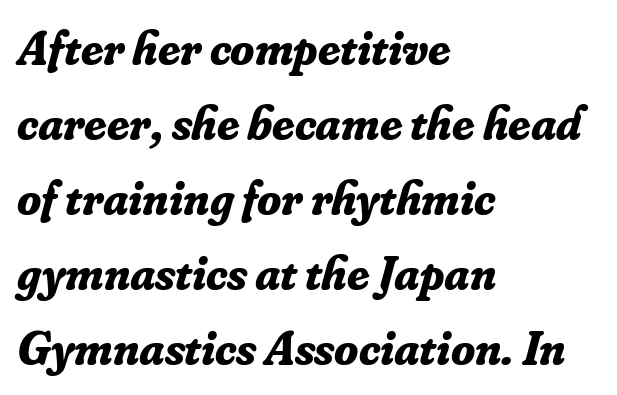
Q: Is the text bold? A: Yes.
Q: Is the text italic (slanted)? A: Yes, it leans right by about 16 degrees.
Q: Is the typeface a serif or a sans-serif typeface? A: Serif.
Q: Is the text underlined? A: No.
Q: How is the paragraph aligned? A: Left-aligned.
Q: Is the spacing between letters normal or unusually wide? A: Normal.
Q: Is the spacing between lines tight, normal or loose? A: Normal.
Q: Width (condensed, normal, or wide)? A: Normal.
Q: Stroke contrast? A: Low.
Q: x-height? A: Small.
Q: Monospaced? A: No.
